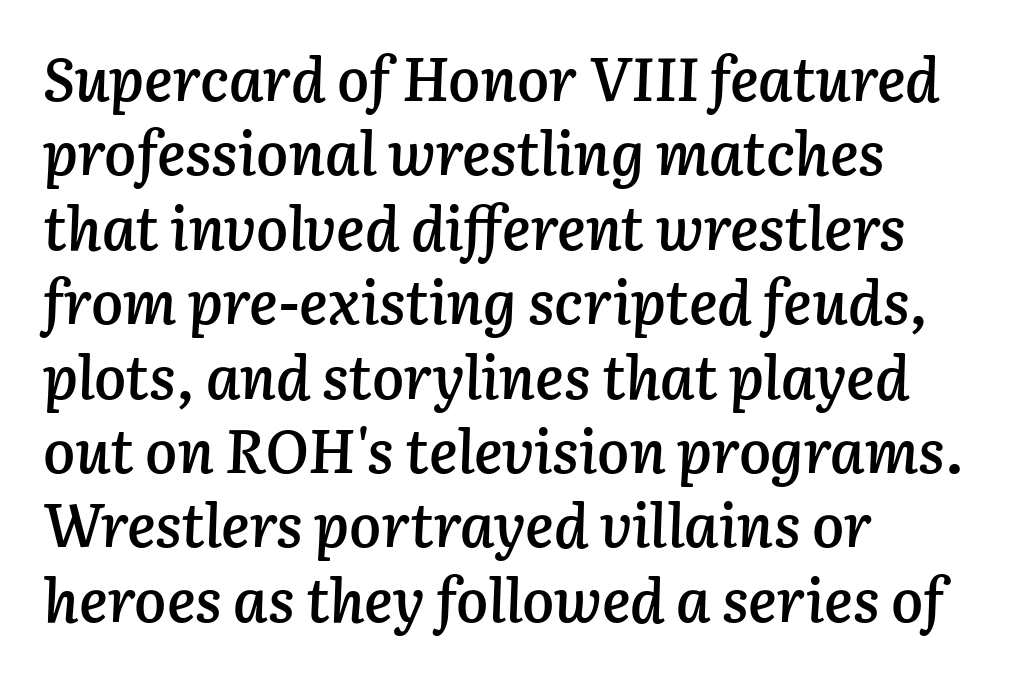
{"italic": "yes", "lean": "right", "slant_degrees": 3, "bold": "semi", "weight": "semibold", "width": "normal", "stroke_contrast": "low", "x_height": "medium", "monospaced": "no", "underline": "no", "align": "left", "line_spacing_ratio": 1.24, "letter_spacing": "normal", "letter_spacing_em": 0.0, "glyph_px": 60}
